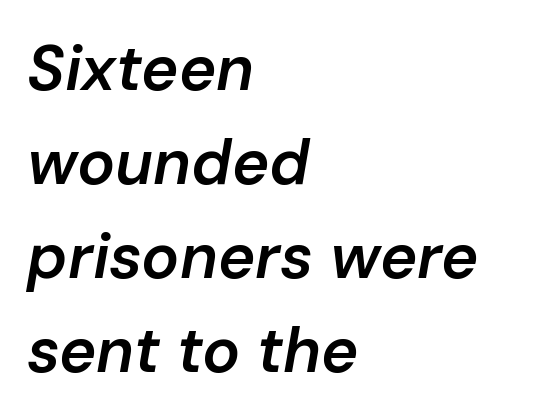
{"italic": "yes", "lean": "right", "slant_degrees": 10, "bold": "semi", "weight": "semibold", "width": "normal", "stroke_contrast": "low", "x_height": "medium", "monospaced": "no", "underline": "no", "align": "left", "line_spacing": "normal", "line_spacing_ratio": 1.49, "letter_spacing": "normal", "letter_spacing_em": 0.0, "glyph_px": 63}
